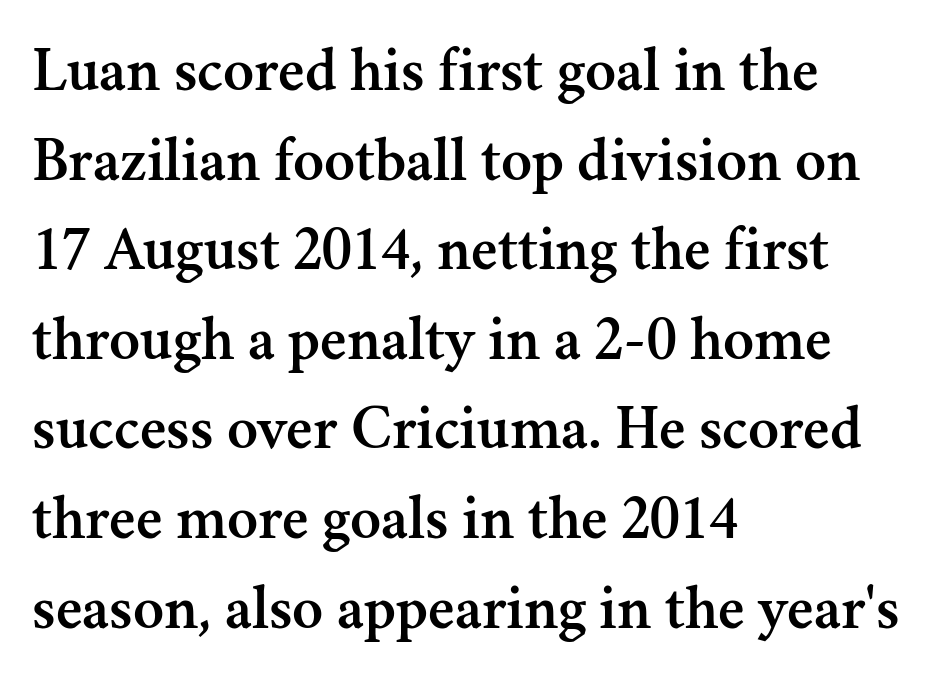
{"serif": "yes", "italic": "no", "width": "normal", "stroke_contrast": "medium", "x_height": "small", "monospaced": "no", "underline": "no", "align": "left", "line_spacing": "normal", "line_spacing_ratio": 1.4, "letter_spacing": "normal", "letter_spacing_em": 0.0, "glyph_px": 64}
